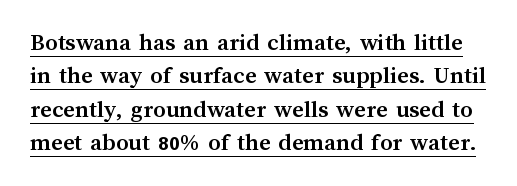
Emphasis is given by a line drawn under the lettering. A normal amount of white space separates one row of letters from the next. Inter-character spacing is left at the font's built-in metrics. Is the type bold? Yes — the strokes are clearly thick and heavy. Posture: straight, roman, zero tilt.
